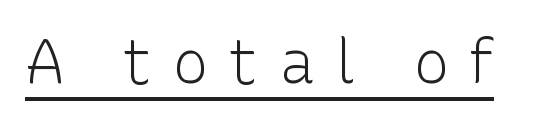
{"serif": "no", "italic": "no", "bold": "no", "weight": "light", "width": "normal", "stroke_contrast": "low", "x_height": "medium", "monospaced": "no", "underline": "yes", "letter_spacing": "wide", "letter_spacing_em": 0.32, "glyph_px": 61}
